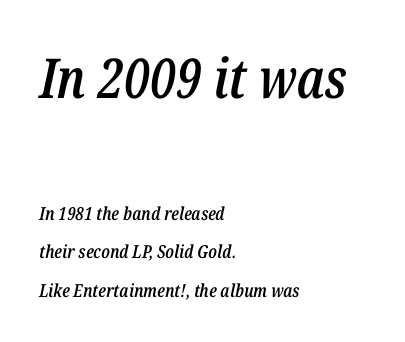
{"italic": "yes", "lean": "right", "slant_degrees": 12, "bold": "semi", "weight": "semibold", "width": "condensed", "stroke_contrast": "low", "x_height": "medium", "monospaced": "no", "underline": "no", "align": "left", "line_spacing": "loose", "line_spacing_ratio": 2.13, "letter_spacing": "normal", "letter_spacing_em": 0.0, "larger_block": "first", "size_ratio": 3.06, "glyph_px": 55}
